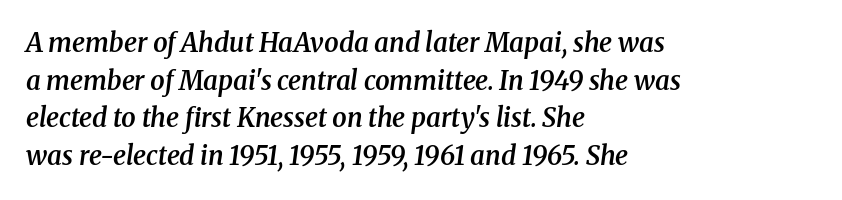
Q: Is the text bold? A: Semi-bold.
Q: Is the text italic (slanted)? A: Yes, it leans right by about 8 degrees.
Q: Is the text underlined? A: No.
Q: How is the paragraph aligned? A: Left-aligned.
Q: Is the spacing between letters normal or unusually wide? A: Normal.
Q: Is the spacing between lines tight, normal or loose? A: Normal.
